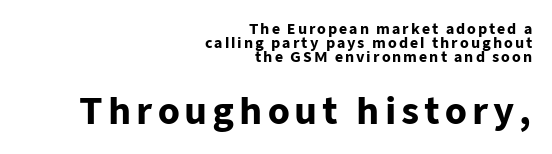
The image shows 35 px heavy sans-serif type, upright; set right-aligned, tight line spacing (1.01x), not underlined; the second (bottom) block is 2.5x larger; low stroke contrast and a medium x-height.
